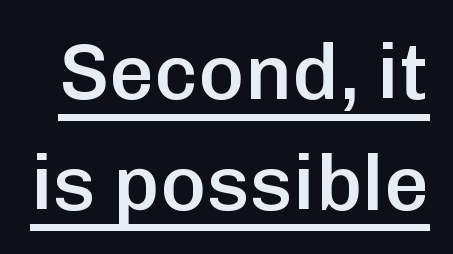
Q: Is the text bold? A: Semi-bold.
Q: Is the text italic (slanted)? A: No, it is upright.
Q: Is the typeface a serif or a sans-serif typeface? A: Sans-serif.
Q: Is the text underlined? A: Yes.
Q: Is the spacing between letters normal or unusually wide? A: Normal.
Q: Is the spacing between lines tight, normal or loose? A: Normal.
Q: Width (condensed, normal, or wide)? A: Normal.
Q: Stroke contrast? A: Low.
Q: x-height? A: Medium.
Q: Monospaced? A: No.
